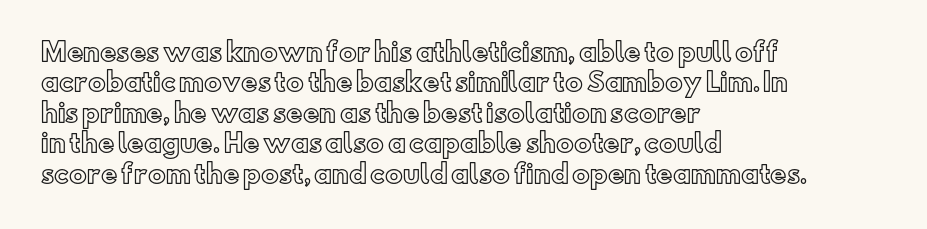
{"italic": "no", "underline": "no", "align": "left", "line_spacing_ratio": 1.22, "letter_spacing": "normal", "letter_spacing_em": 0.0, "glyph_px": 25}
